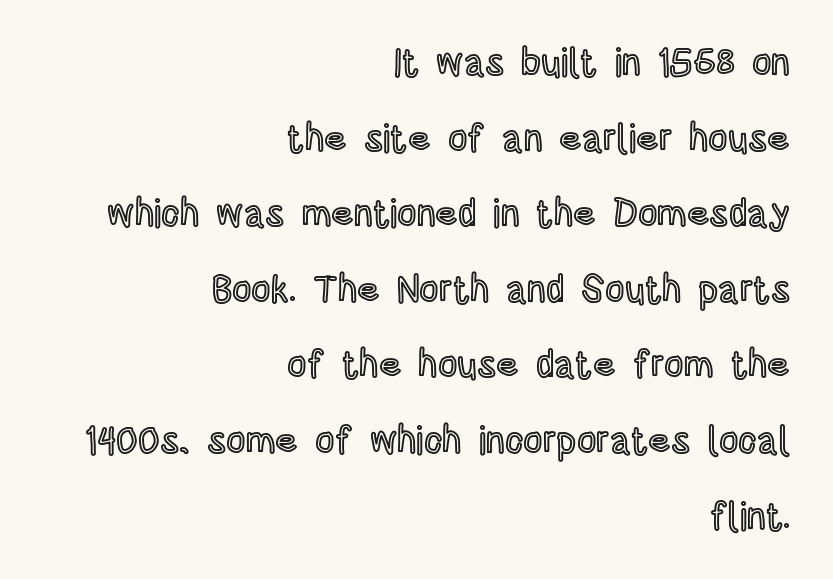
Q: Is the text italic (slanted)? A: No, it is upright.
Q: Is the text underlined? A: No.
Q: How is the paragraph aligned? A: Right-aligned.
Q: Is the spacing between letters normal or unusually wide? A: Normal.
Q: Is the spacing between lines tight, normal or loose? A: Loose.
Q: Width (condensed, normal, or wide)? A: Condensed.
Q: x-height? A: Large.
Q: Monospaced? A: No.
